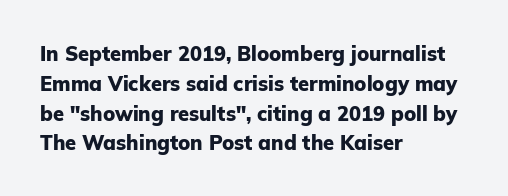
The image shows 20 px bold type, upright; set left-aligned, normal line spacing (1.49x), normal letter spacing, not underlined.
